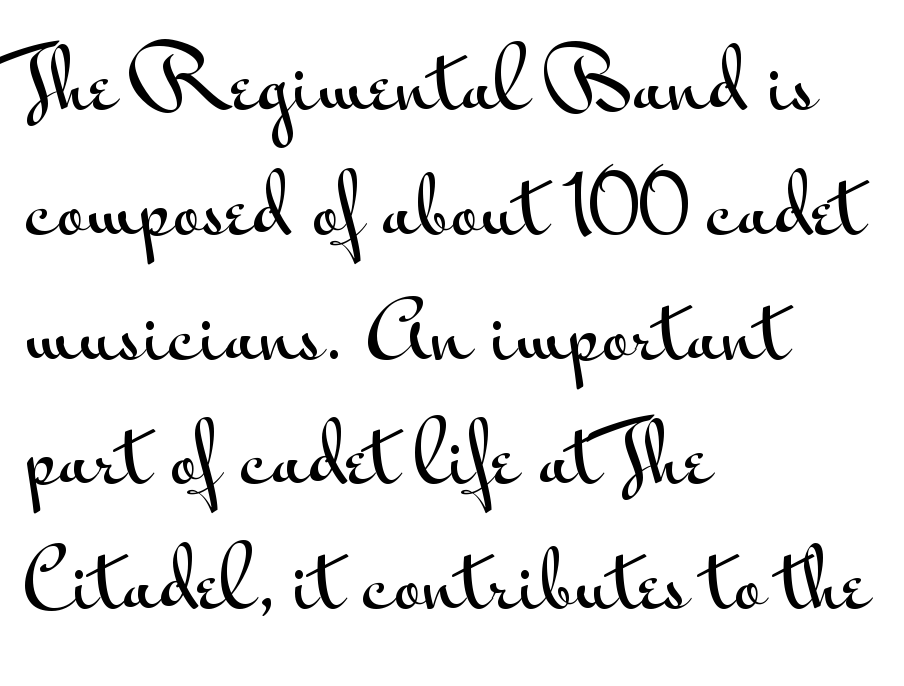
Q: Is the text italic (slanted)? A: Yes.
Q: Is the typeface a serif or a sans-serif typeface? A: Sans-serif.
Q: Is the text underlined? A: No.
Q: How is the paragraph aligned? A: Left-aligned.
Q: Is the spacing between letters normal or unusually wide? A: Normal.
Q: Is the spacing between lines tight, normal or loose? A: Normal.
Q: Width (condensed, normal, or wide)? A: Wide.
Q: Stroke contrast? A: Medium.
Q: x-height? A: Small.
Q: Monospaced? A: No.
